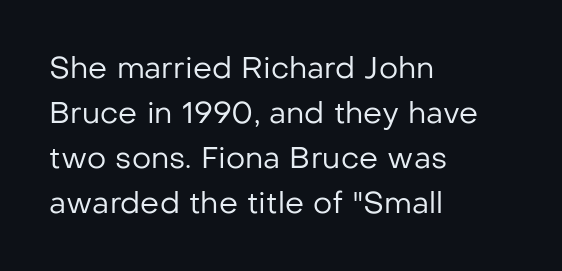
Is this a heavy cut? Hardly; it is regular or lighter. This is sans-serif lettering, the kind often seen on screens and signage. The rows are spaced the way most documents space them. Characters follow at the spacing the type designer built in.
